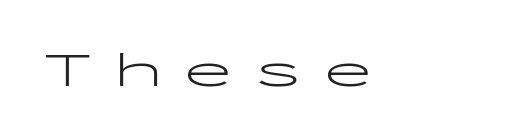
{"serif": "no", "italic": "no", "bold": "no", "weight": "light", "width": "wide", "stroke_contrast": "low", "x_height": "medium", "monospaced": "yes", "underline": "no", "align": "left", "letter_spacing": "wide", "letter_spacing_em": 0.4, "glyph_px": 50}
